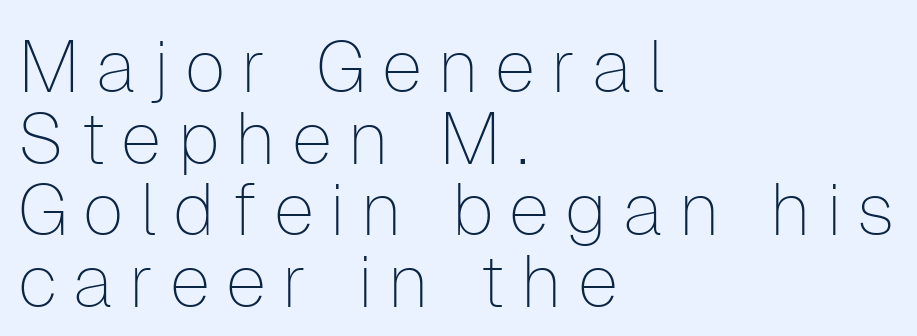
The image shows 73 px thin sans-serif type, upright; set left-aligned, tight line spacing (0.98x), unusually wide letter spacing (+0.22 em), not underlined; low stroke contrast and a medium x-height.
